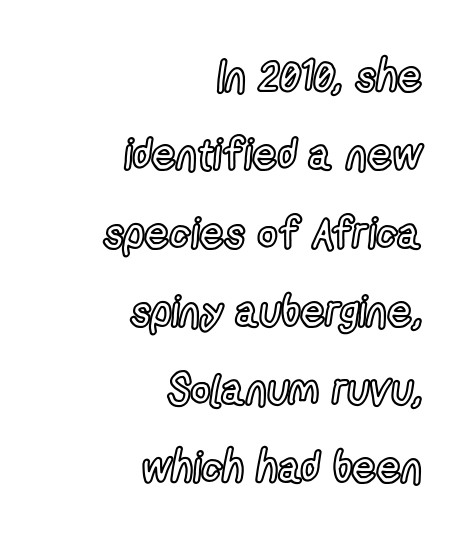
The face used here is proportionally spaced, like ordinary book or web type. Caption: multi-line text, flush right, ragged left. The zone under the glyphs is completely vacant. In terms of letterspacing, this is plain default setting.
